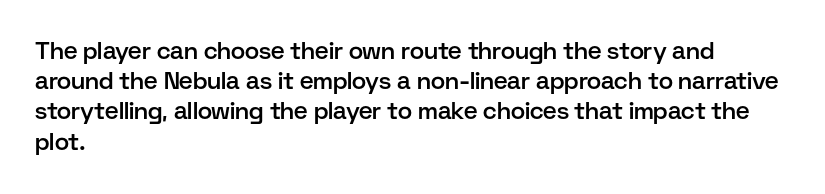
These lines are set flush left with a ragged right edge. Reading down the column, the eye jumps a familiar distance to each next line. The face used here is a semibold: visibly heavier than regular, lighter than bold. The specimen omits any rule beneath the text block's lines. Spacing between characters is what you'd get straight out of the box.
